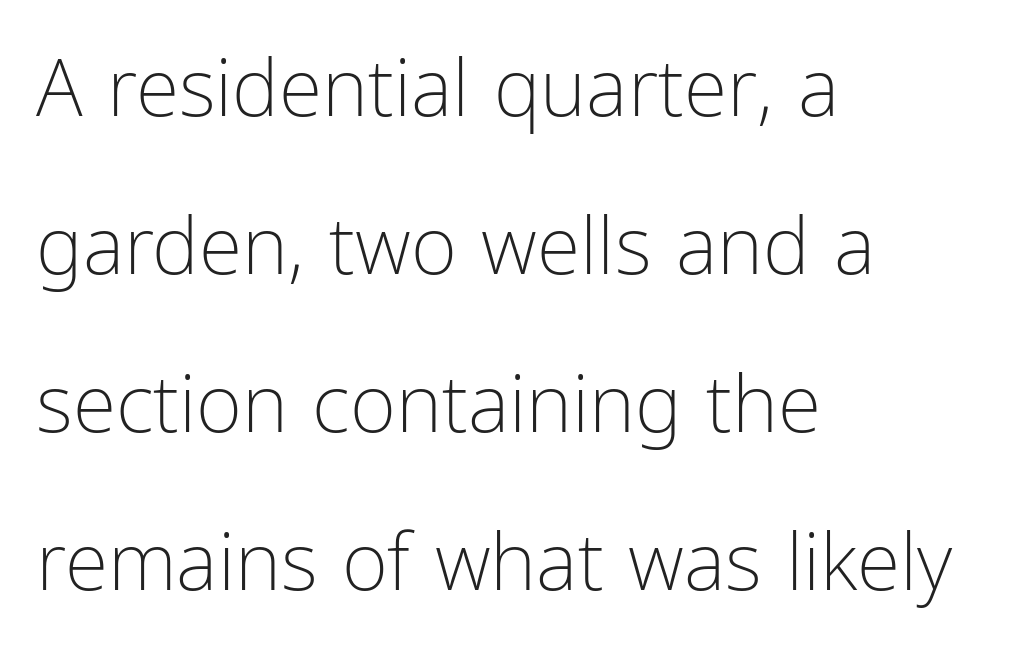
Q: Is the text bold? A: No.
Q: Is the text italic (slanted)? A: No, it is upright.
Q: Is the typeface a serif or a sans-serif typeface? A: Sans-serif.
Q: Is the text underlined? A: No.
Q: How is the paragraph aligned? A: Left-aligned.
Q: Is the spacing between letters normal or unusually wide? A: Normal.
Q: Is the spacing between lines tight, normal or loose? A: Loose.
Q: Width (condensed, normal, or wide)? A: Condensed.
Q: Stroke contrast? A: Low.
Q: x-height? A: Medium.
Q: Monospaced? A: No.
